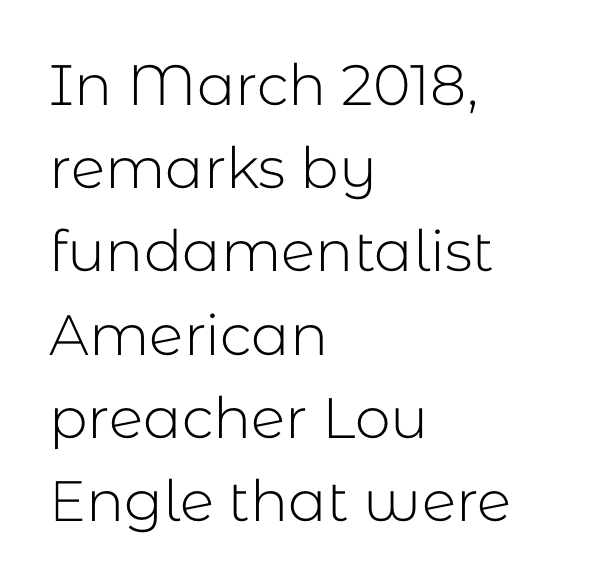
In terms of posture, this sample is upright. Beneath every word, the page is bare. No letter is thick-stroked: the sample isn't bold. Observe the ordinary spacing: letters are neighbours, not strangers. Serifs: no, the terminals of the letterforms are clean. Proportional: the letters do not fall into vertical columns.
